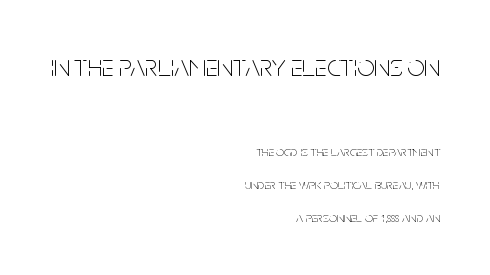
These glyphs show unthickened strokes, regular width or finer. The passage shown is typeset with a sans-serif family. The letters sit at their default tracking, neither squeezed nor spread. This layout puts the oversized block above and the modest block below. Widely set lines give the paragraph a tall, airy silhouette.
